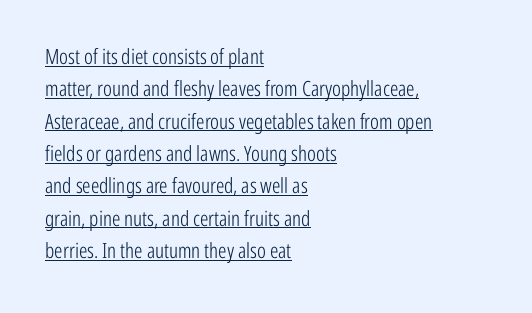
{"italic": "no", "bold": "no", "underline": "yes", "align": "left", "line_spacing": "normal", "line_spacing_ratio": 1.54, "letter_spacing": "normal", "letter_spacing_em": 0.0, "glyph_px": 21}
